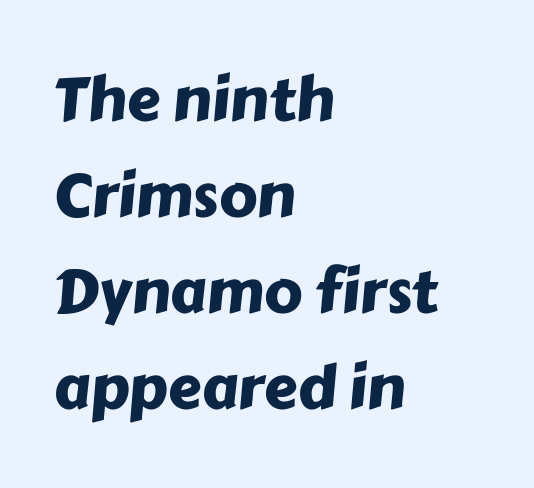
{"serif": "no", "width": "normal", "stroke_contrast": "low", "x_height": "medium", "monospaced": "no", "underline": "no", "align": "left", "line_spacing": "normal", "line_spacing_ratio": 1.6, "letter_spacing": "normal", "letter_spacing_em": 0.0, "glyph_px": 60}
